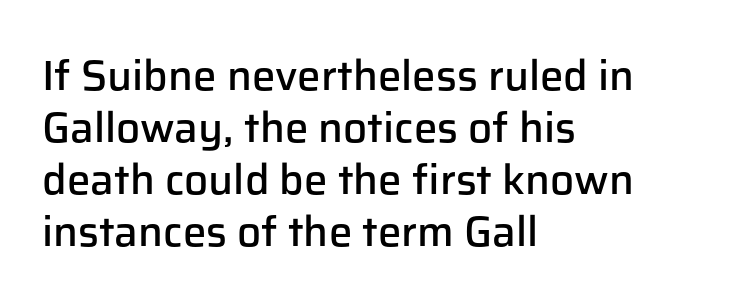
{"serif": "no", "italic": "no", "bold": "semi", "weight": "semibold", "width": "normal", "stroke_contrast": "low", "x_height": "medium", "monospaced": "no", "underline": "no", "align": "left", "line_spacing_ratio": 1.24, "letter_spacing": "normal", "letter_spacing_em": 0.0, "glyph_px": 42}
